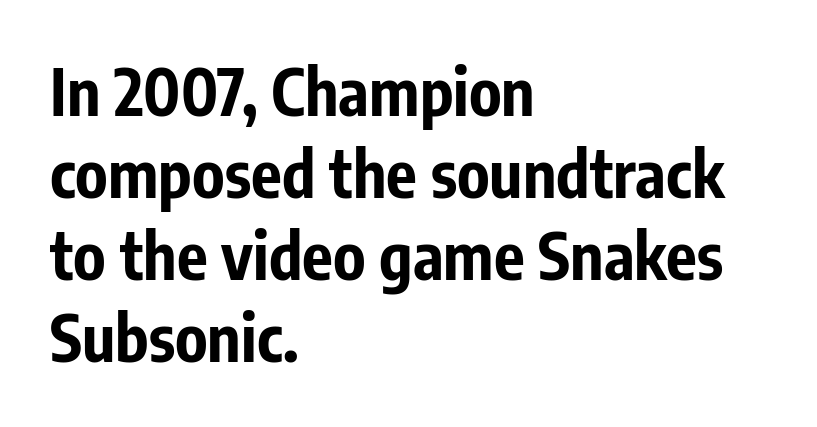
A typesetter would call this zero additional tracking. The typeface chosen for these lines omits serifs. The letters advance in unequal steps, a hallmark of proportional type. Interline gaps are of average width in this sample. Casual observation: everything's shoved over to the left. Do the letters lean? They stand straight.
